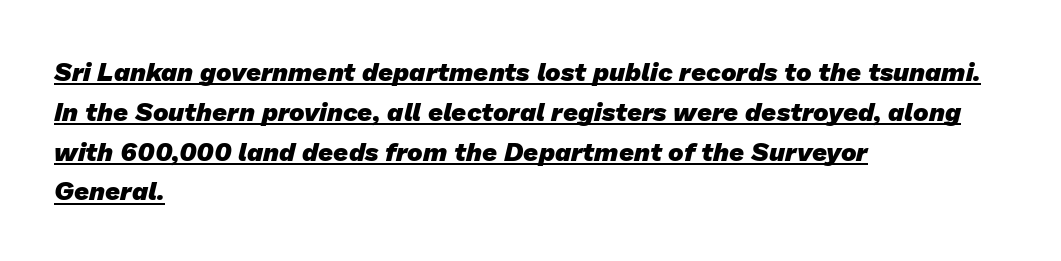
Q: Is the text bold? A: Yes.
Q: Is the text underlined? A: Yes.
Q: How is the paragraph aligned? A: Left-aligned.
Q: Is the spacing between letters normal or unusually wide? A: Normal.
Q: Is the spacing between lines tight, normal or loose? A: Normal.
